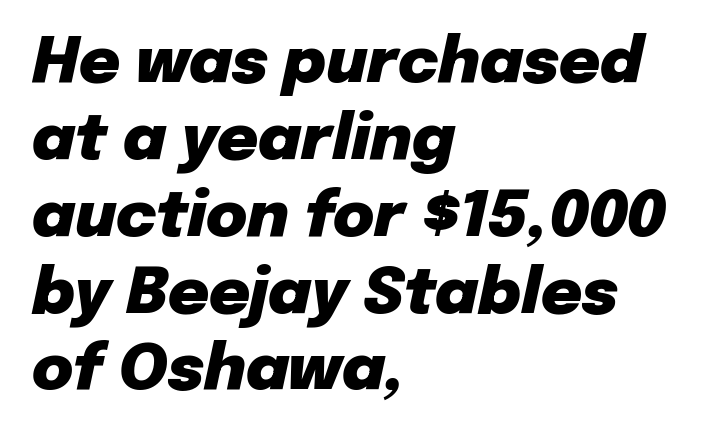
A bare baseline throughout the passage. These lines keep a tight, regular rhythm from letter to letter. The paragraph has a hard left edge and a soft right edge. Heavy-handed strokes throughout: this text is bold.
